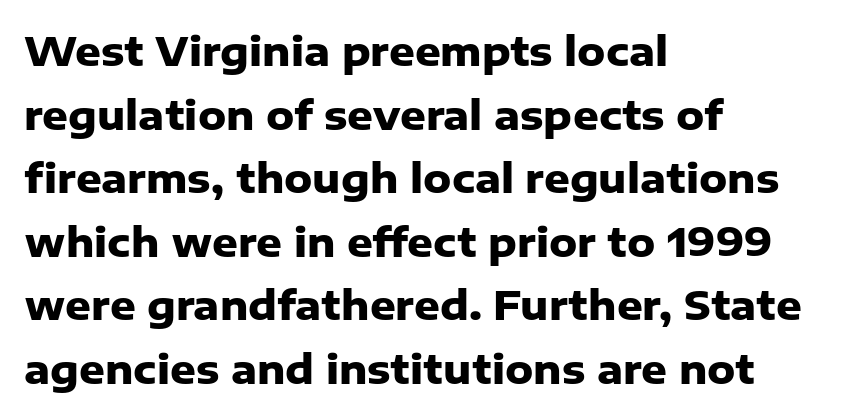
Q: Is the text bold? A: Yes.
Q: Is the text italic (slanted)? A: No, it is upright.
Q: Is the typeface a serif or a sans-serif typeface? A: Sans-serif.
Q: Is the text underlined? A: No.
Q: How is the paragraph aligned? A: Left-aligned.
Q: Is the spacing between letters normal or unusually wide? A: Normal.
Q: Is the spacing between lines tight, normal or loose? A: Normal.
Q: Width (condensed, normal, or wide)? A: Normal.
Q: Stroke contrast? A: Low.
Q: x-height? A: Medium.
Q: Monospaced? A: No.
